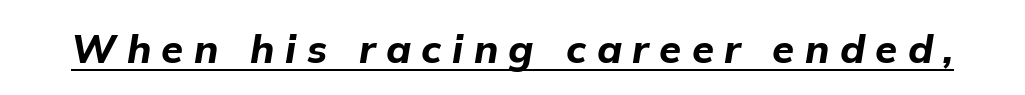
Q: Is the text bold? A: Yes.
Q: Is the text italic (slanted)? A: Yes, it leans right by about 9 degrees.
Q: Is the text underlined? A: Yes.
Q: Is the spacing between letters normal or unusually wide? A: Unusually wide.
Q: Width (condensed, normal, or wide)? A: Normal.
Q: Stroke contrast? A: Low.
Q: x-height? A: Medium.
Q: Monospaced? A: No.
